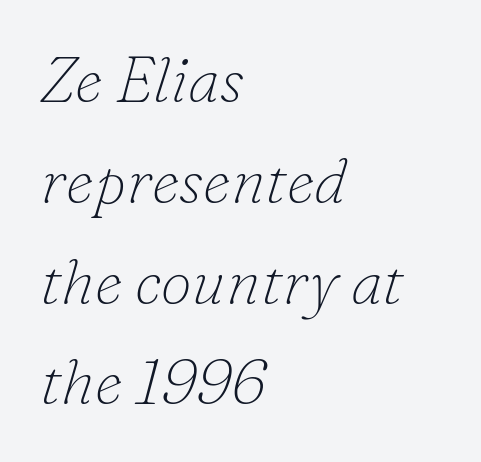
The image shows 63 px thin serif type, italic (leaning right); set left-aligned, normal line spacing (1.6x), normal letter spacing, not underlined; low stroke contrast and a small x-height.
